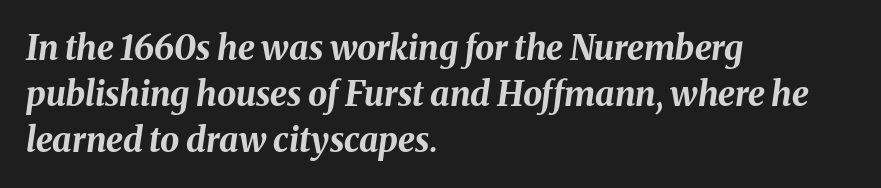
Q: Is the text bold? A: Yes.
Q: Is the text italic (slanted)? A: Yes, it leans right by about 8 degrees.
Q: Is the text underlined? A: No.
Q: How is the paragraph aligned? A: Left-aligned.
Q: Is the spacing between letters normal or unusually wide? A: Normal.
Q: Is the spacing between lines tight, normal or loose? A: Normal.
Q: Width (condensed, normal, or wide)? A: Normal.
Q: Stroke contrast? A: Medium.
Q: x-height? A: Medium.
Q: Monospaced? A: No.
